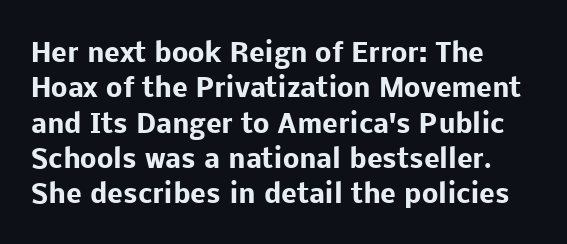
Q: Is the text bold? A: Yes.
Q: Is the text italic (slanted)? A: No, it is upright.
Q: Is the text underlined? A: No.
Q: How is the paragraph aligned? A: Left-aligned.
Q: Is the spacing between letters normal or unusually wide? A: Normal.
Q: Is the spacing between lines tight, normal or loose? A: Normal.
